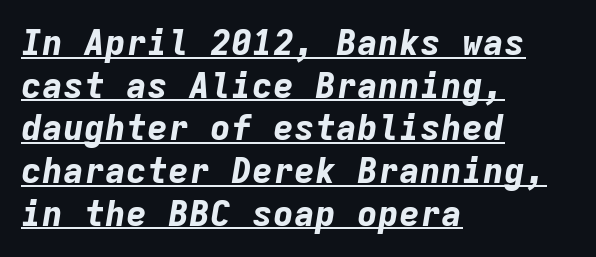
{"italic": "yes", "lean": "right", "slant_degrees": 9, "bold": "yes", "weight": "bold", "width": "normal", "stroke_contrast": "low", "x_height": "medium", "monospaced": "yes", "underline": "yes", "align": "left", "line_spacing_ratio": 1.22, "letter_spacing": "normal", "letter_spacing_em": 0.0, "glyph_px": 35}
